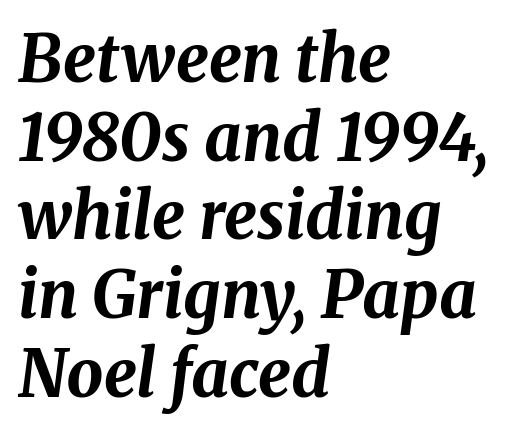
Q: Is the text bold? A: Yes.
Q: Is the text italic (slanted)? A: Yes, it leans right by about 8 degrees.
Q: Is the text underlined? A: No.
Q: How is the paragraph aligned? A: Left-aligned.
Q: Is the spacing between letters normal or unusually wide? A: Normal.
Q: Width (condensed, normal, or wide)? A: Normal.
Q: Stroke contrast? A: Medium.
Q: x-height? A: Medium.
Q: Monospaced? A: No.
